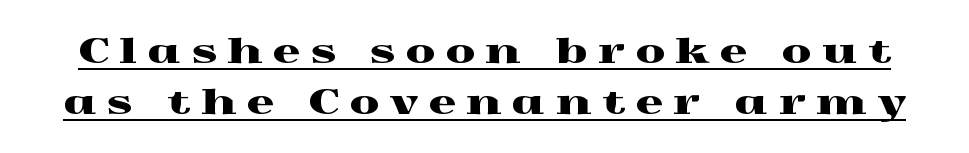
{"serif": "yes", "italic": "no", "width": "wide", "x_height": "medium", "monospaced": "no", "underline": "yes", "line_spacing": "normal", "line_spacing_ratio": 1.5, "letter_spacing": "wide", "letter_spacing_em": 0.32, "glyph_px": 34}
